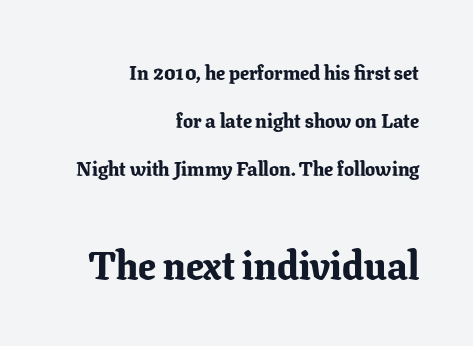
Rows of type keep a wide berth in the vertical direction. Does the lettering tilt? It doesn't — this is upright. The gaps between neighbouring characters are ordinary and unremarkable. A clean baseline with only descenders dipping below it. A student would call this right alignment; a typographer would say flush right, rag left.
